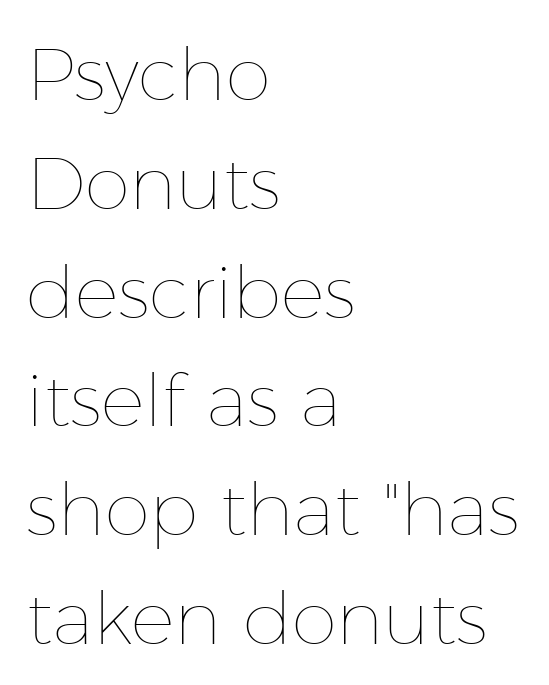
The image shows 73 px thin type, upright; set left-aligned, normal line spacing (1.49x), normal letter spacing, not underlined; low stroke contrast and a medium x-height.
